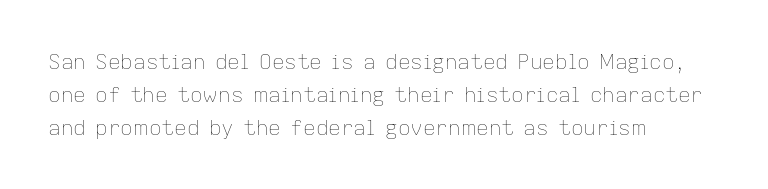
The image shows 21 px text type, upright; set left-aligned, normal line spacing (1.57x), normal letter spacing, not underlined.
